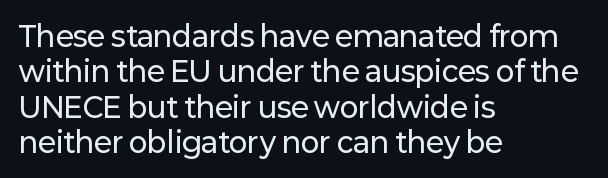
Q: Is the text italic (slanted)? A: No, it is upright.
Q: Is the typeface a serif or a sans-serif typeface? A: Sans-serif.
Q: Is the text underlined? A: No.
Q: How is the paragraph aligned? A: Left-aligned.
Q: Is the spacing between letters normal or unusually wide? A: Normal.
Q: Is the spacing between lines tight, normal or loose? A: Normal.
Q: Width (condensed, normal, or wide)? A: Normal.
Q: Stroke contrast? A: Low.
Q: x-height? A: Medium.
Q: Monospaced? A: No.
